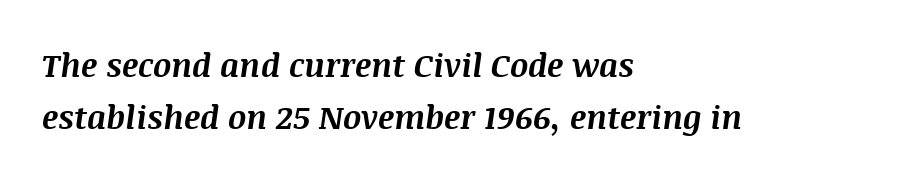
On the weight axis this lands at bold, roughly 700. The rendering anchors every line to the left-hand side. Yep, that's italic — everything's leaning. Horizontal bands of white between lines are of average thickness. A clean baseline with only descenders dipping below it.
